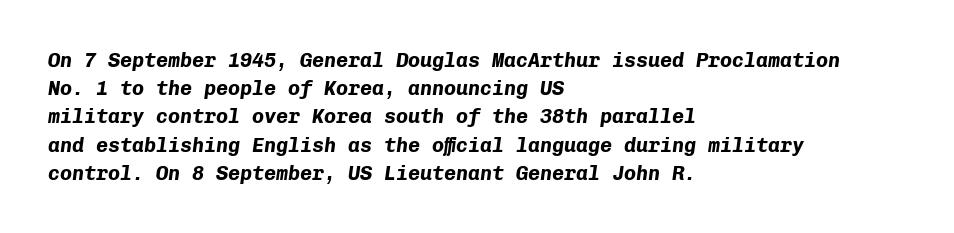
{"italic": "yes", "lean": "right", "slant_degrees": 8, "bold": "yes", "underline": "no", "align": "left", "line_spacing": "normal", "line_spacing_ratio": 1.41, "letter_spacing": "normal", "letter_spacing_em": 0.0, "glyph_px": 20}
